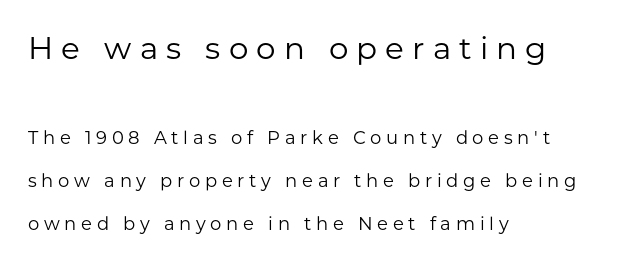
Q: Is the text bold? A: No.
Q: Is the text italic (slanted)? A: No, it is upright.
Q: Is the typeface a serif or a sans-serif typeface? A: Sans-serif.
Q: Is the text underlined? A: No.
Q: How is the paragraph aligned? A: Left-aligned.
Q: Is the spacing between letters normal or unusually wide? A: Unusually wide.
Q: Is the spacing between lines tight, normal or loose? A: Loose.
Q: Which block of text is set in a larger size, the first (top) or the second (bottom)? A: The first (top) one.
Q: Width (condensed, normal, or wide)? A: Normal.
Q: Stroke contrast? A: Low.
Q: x-height? A: Medium.
Q: Monospaced? A: No.
